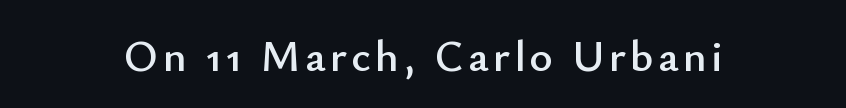
Q: Is the text italic (slanted)? A: No, it is upright.
Q: Is the typeface a serif or a sans-serif typeface? A: Sans-serif.
Q: Is the text underlined? A: No.
Q: Width (condensed, normal, or wide)? A: Normal.
Q: Stroke contrast? A: Low.
Q: x-height? A: Small.
Q: Monospaced? A: No.
